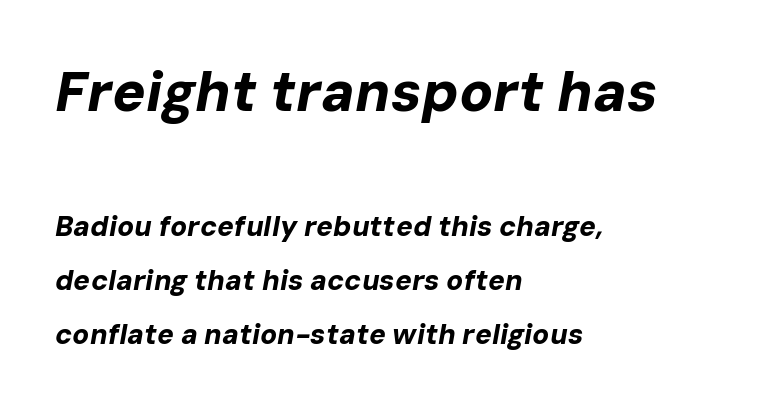
Q: Is the text bold? A: Yes.
Q: Is the text italic (slanted)? A: Yes, it leans right by about 10 degrees.
Q: Is the text underlined? A: No.
Q: How is the paragraph aligned? A: Left-aligned.
Q: Is the spacing between letters normal or unusually wide? A: Normal.
Q: Is the spacing between lines tight, normal or loose? A: Loose.
Q: Which block of text is set in a larger size, the first (top) or the second (bottom)? A: The first (top) one.
Q: Width (condensed, normal, or wide)? A: Normal.
Q: Stroke contrast? A: Low.
Q: x-height? A: Medium.
Q: Monospaced? A: No.
